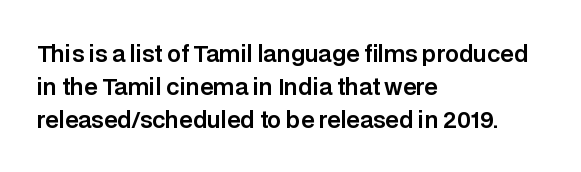
A clean baseline with only descenders dipping below it. Standard letterfit; no display-style spreading of the glyphs. Notice how descenders clear the ascenders below comfortably — that's standard leading. It's the straight-up-and-down kind of type. Does the copy run flush right? No — it runs flush left.
